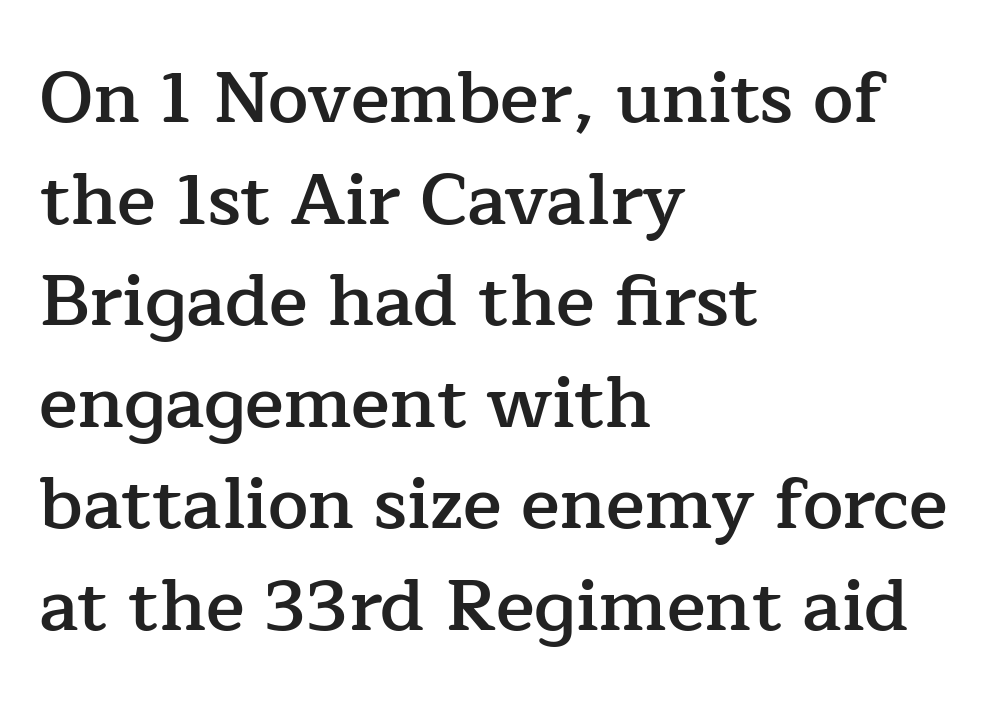
The image shows 72 px semibold serif type, upright; set left-aligned, normal line spacing (1.41x), normal letter spacing, not underlined; low stroke contrast and a medium x-height.
